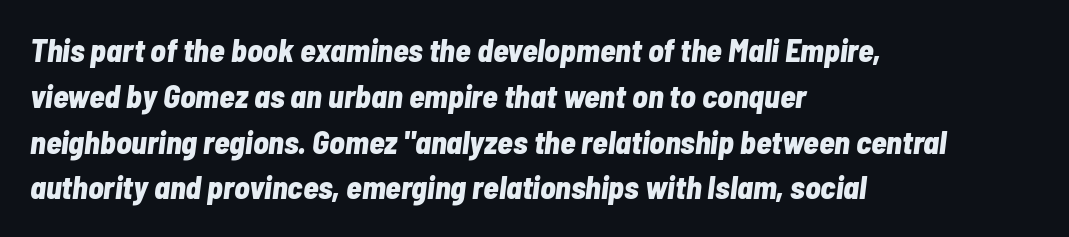
Every character sits at an angle, as italics do. Strokes here are thick enough to call this a true bold. Character widths vary here, with narrow letters taking less room than wide ones. The gaps between neighbouring characters are ordinary and unremarkable. Normally led — the rows are evenly, conventionally spaced. The space directly below the letters is spotless.
